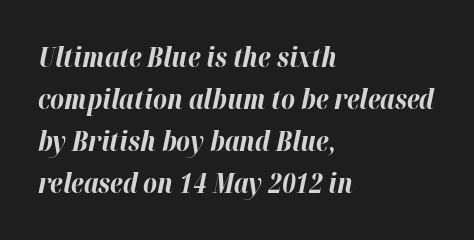
These lines keep a tight, regular rhythm from letter to letter. The line-height multiplier appears to be the usual default. The passage shown is not underscored anywhere. Leftover space on each line is placed entirely after the last word. Compared with an ordinary text face, these strokes are far heavier — a full bold. An italicized treatment has been applied to the whole sample.
